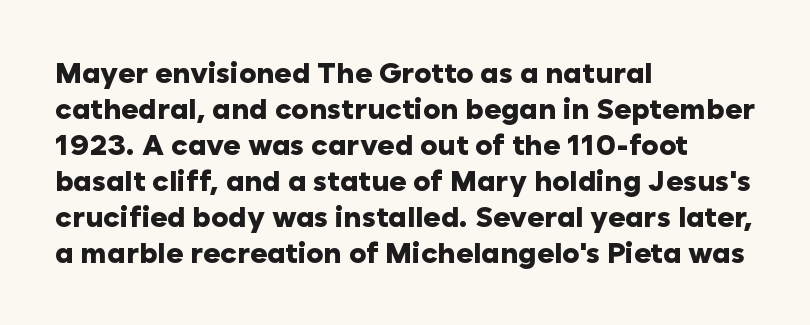
The image shows 29 px heavy sans-serif type, upright; set left-aligned, line spacing 1.24x, normal letter spacing, not underlined; low stroke contrast and a medium x-height.
